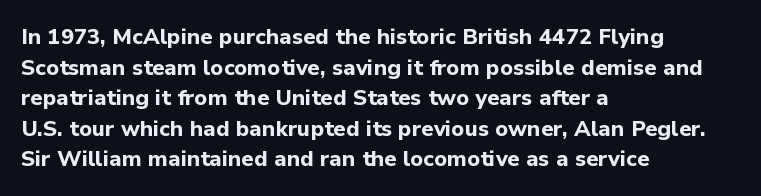
Q: Is the text bold? A: Yes.
Q: Is the text italic (slanted)? A: No, it is upright.
Q: Is the text underlined? A: No.
Q: How is the paragraph aligned? A: Left-aligned.
Q: Is the spacing between letters normal or unusually wide? A: Normal.
Q: Is the spacing between lines tight, normal or loose? A: Normal.
